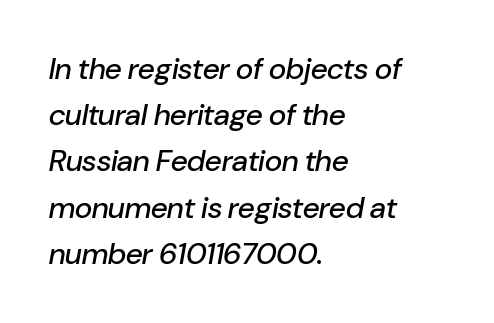
{"italic": "yes", "lean": "right", "slant_degrees": 10, "width": "normal", "stroke_contrast": "low", "x_height": "medium", "monospaced": "no", "underline": "no", "align": "left", "line_spacing": "normal", "line_spacing_ratio": 1.54, "letter_spacing": "normal", "letter_spacing_em": 0.0, "glyph_px": 30}
